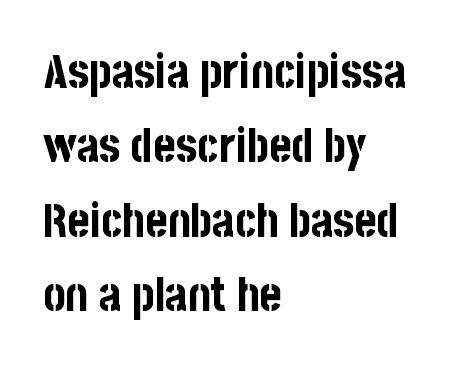
{"serif": "no", "italic": "no", "bold": "yes", "weight": "bold", "width": "condensed", "stroke_contrast": "low", "x_height": "large", "monospaced": "no", "underline": "no", "align": "left", "line_spacing": "normal", "line_spacing_ratio": 1.58, "letter_spacing": "normal", "letter_spacing_em": 0.0, "glyph_px": 47}
